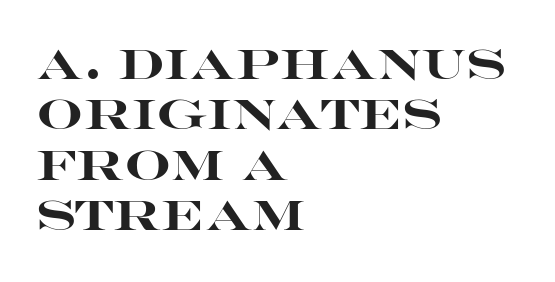
Q: Is the text bold? A: Yes.
Q: Is the text italic (slanted)? A: No, it is upright.
Q: Is the typeface a serif or a sans-serif typeface? A: Serif.
Q: Is the text underlined? A: No.
Q: How is the paragraph aligned? A: Left-aligned.
Q: Is the spacing between letters normal or unusually wide? A: Normal.
Q: Width (condensed, normal, or wide)? A: Wide.
Q: Stroke contrast? A: High.
Q: x-height? A: Large.
Q: Monospaced? A: No.
